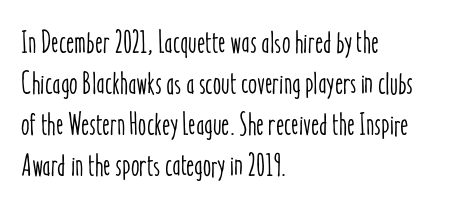
These lines are rendered in a variable-pitch font. Beneath every word, the page is bare. The type sits square on the baseline with zero lean. The block of text has a typical density, with ordinary space between rows. These lines stack with their left ends in a neat column. Standard letterfit; no display-style spreading of the glyphs.
